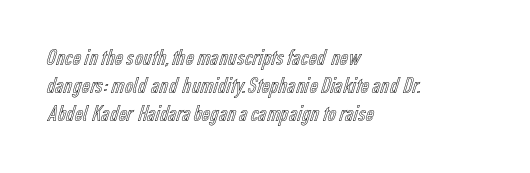
Look at the tracking — it's just the regular setting, nothing added. Caption: multi-line text, flush left, ragged right. A clean baseline with only descenders dipping below it.
